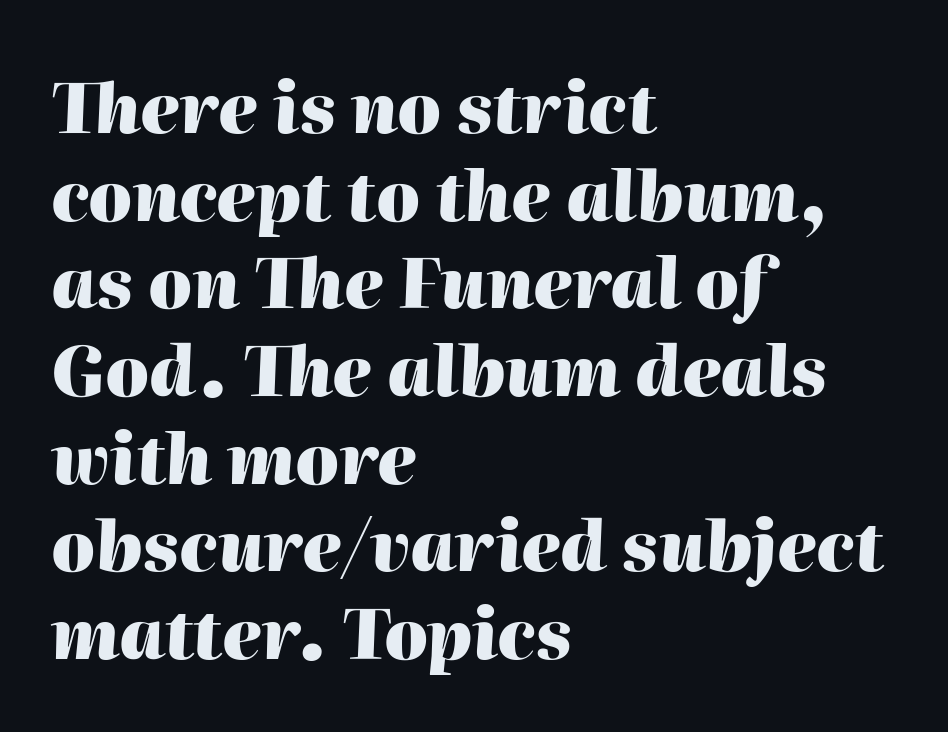
Think of a printed novel: that variable character pitch is what you see here. No word sits above an underline. Strong, thick strokes mark this as bold type. Characters follow at the spacing the type designer built in. Notice how the stems are inclined rather than vertical — that's the hallmark of italics. Alignment: flush left.
